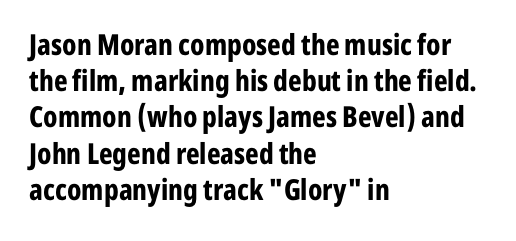
The axis of the letterforms is exactly vertical. Inter-character spacing is left at the font's built-in metrics. Look at the bottom of the vertical strokes: they stop flat, with no serifs. Thick stems and heavy bowls — unmistakably bold.
